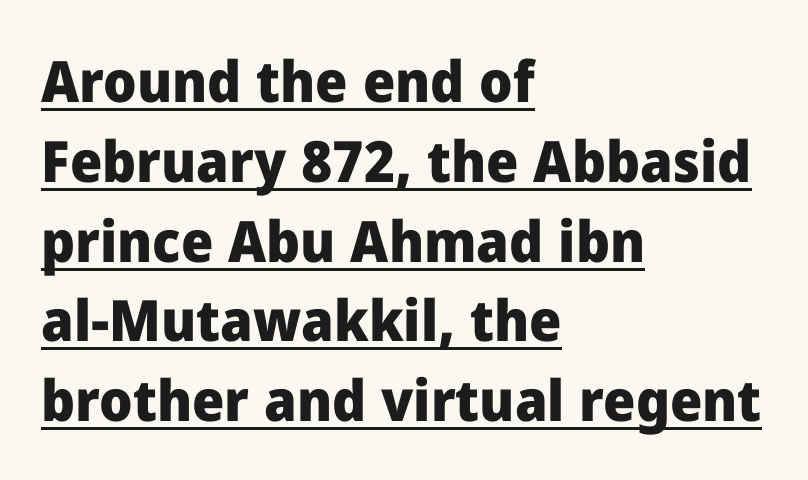
How would I describe the line gaps? Plain and ordinary. The paragraph has a hard left edge and a soft right edge. Spacing verdict: proportional, widths tailored to each character. The passage shown is emphatically bold. Designer's note — italics off, roman on. Is the letter spacing exaggerated? No — it looks like the ordinary default.
